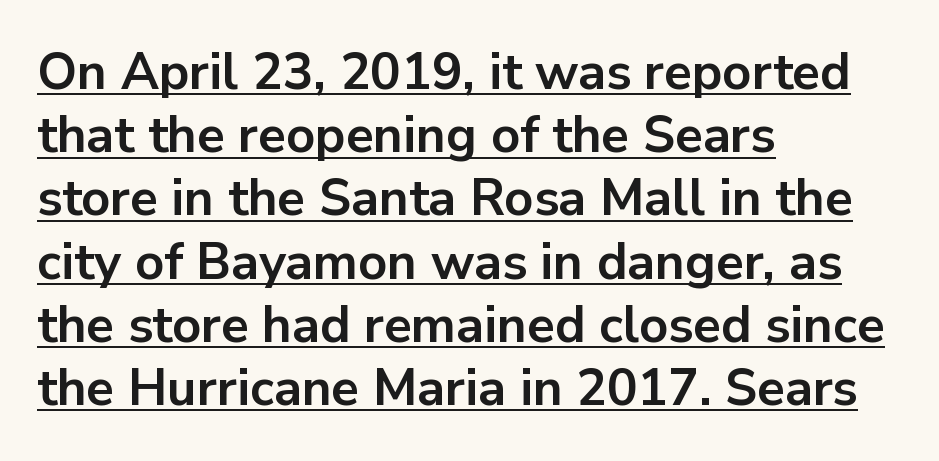
{"serif": "no", "italic": "no", "bold": "yes", "weight": "bold", "width": "normal", "stroke_contrast": "low", "x_height": "medium", "monospaced": "no", "underline": "yes", "align": "left", "line_spacing_ratio": 1.24, "letter_spacing": "normal", "letter_spacing_em": 0.0, "glyph_px": 51}
